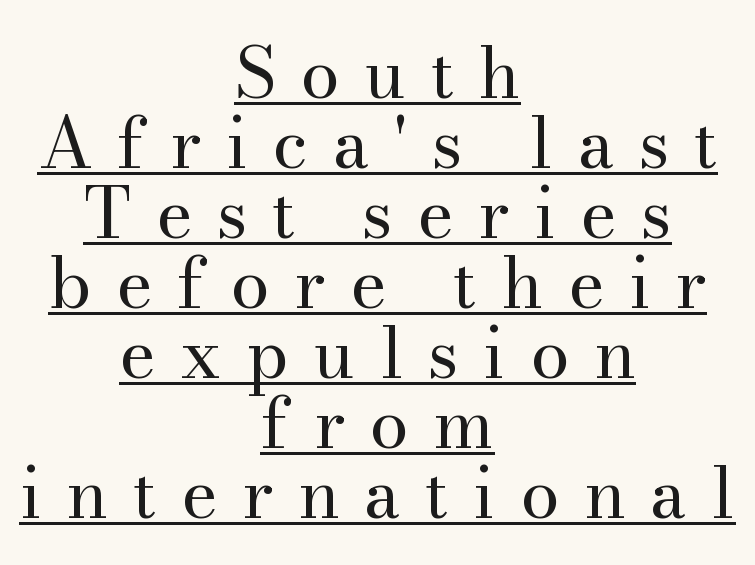
{"serif": "yes", "italic": "no", "bold": "no", "weight": "regular", "width": "normal", "stroke_contrast": "medium", "x_height": "small", "monospaced": "no", "underline": "yes", "align": "center", "line_spacing": "tight", "line_spacing_ratio": 1.0, "letter_spacing": "wide", "letter_spacing_em": 0.35, "glyph_px": 70}
